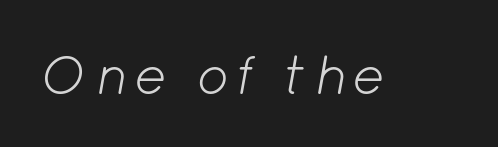
The image shows 55 px light type, italic (leaning right); set not underlined; low stroke contrast and a medium x-height.
